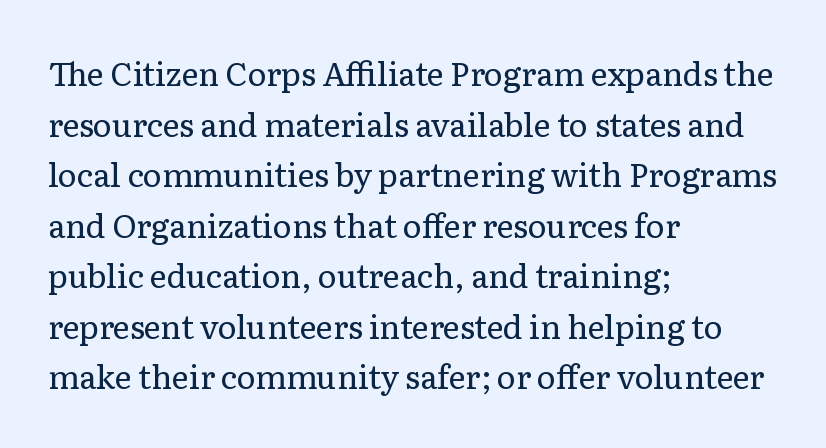
{"serif": "yes", "italic": "no", "bold": "no", "weight": "regular", "width": "normal", "stroke_contrast": "low", "x_height": "medium", "monospaced": "no", "underline": "no", "align": "left", "line_spacing": "normal", "line_spacing_ratio": 1.58, "letter_spacing": "normal", "letter_spacing_em": 0.0, "glyph_px": 32}
